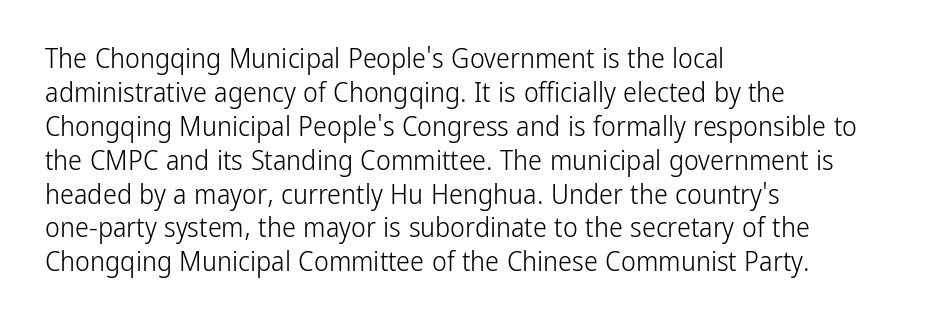
Counters stay open thanks to moderate or lighter strokes. Rendered with straight, roman letterforms. Type without underlining. One-word summary of the alignment: left. The passage shown is typed in a proportional face where columns would drift. Serifs: no, the terminals of the letterforms are clean.
